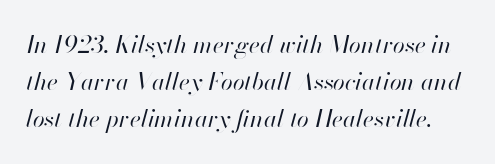
The image shows 24 px text type, italic (leaning right); set normal line spacing (1.55x), normal letter spacing, not underlined.
